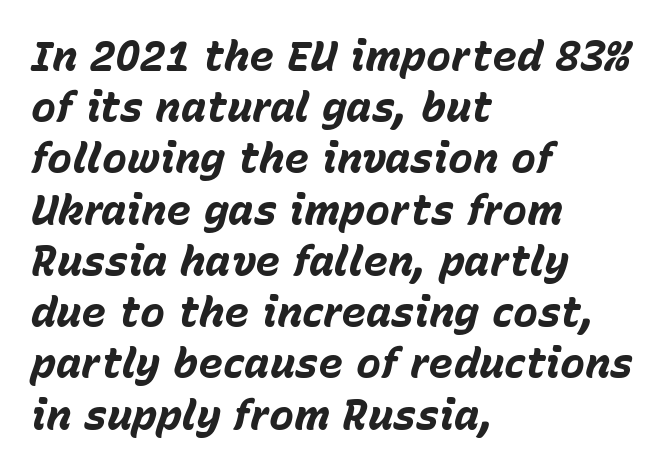
{"italic": "yes", "lean": "right", "slant_degrees": 15, "bold": "yes", "weight": "bold", "width": "normal", "stroke_contrast": "low", "x_height": "medium", "monospaced": "no", "underline": "no", "align": "left", "line_spacing_ratio": 1.22, "letter_spacing": "normal", "letter_spacing_em": 0.0, "glyph_px": 42}
